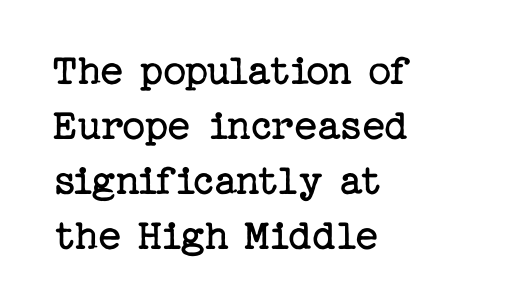
Q: Is the text bold? A: No.
Q: Is the text italic (slanted)? A: No, it is upright.
Q: Is the typeface a serif or a sans-serif typeface? A: Serif.
Q: Is the text underlined? A: No.
Q: How is the paragraph aligned? A: Left-aligned.
Q: Is the spacing between letters normal or unusually wide? A: Normal.
Q: Width (condensed, normal, or wide)? A: Normal.
Q: Stroke contrast? A: Low.
Q: x-height? A: Medium.
